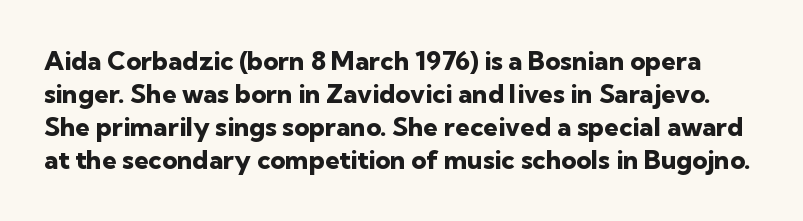
{"italic": "no", "bold": "yes", "underline": "no", "line_spacing": "normal", "line_spacing_ratio": 1.27, "letter_spacing": "normal", "letter_spacing_em": 0.0, "glyph_px": 26}
